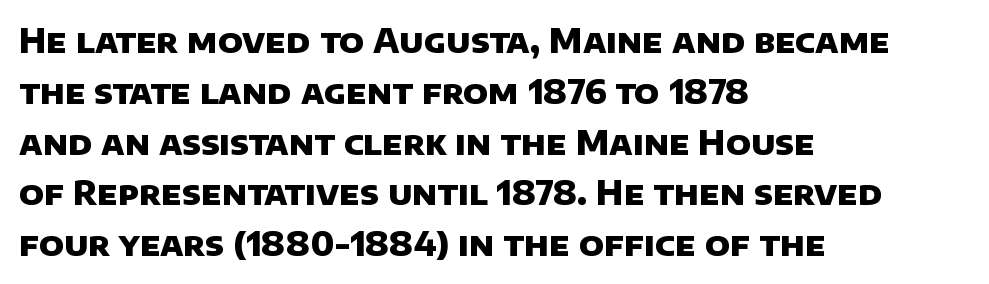
The image shows 33 px heavy sans-serif type; set left-aligned, normal line spacing (1.54x), normal letter spacing, not underlined; low stroke contrast and a large x-height.
